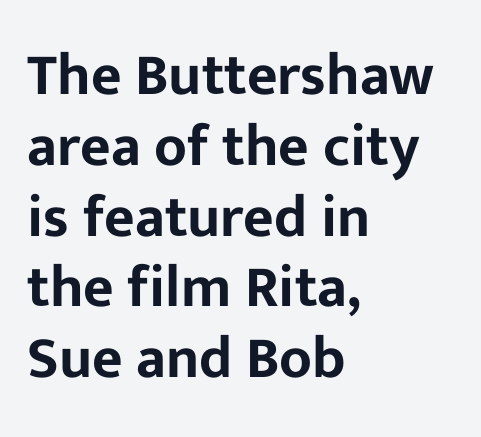
The image shows 59 px sans-serif type, upright; set left-aligned, line spacing 1.2x, normal letter spacing, not underlined; low stroke contrast and a medium x-height.
